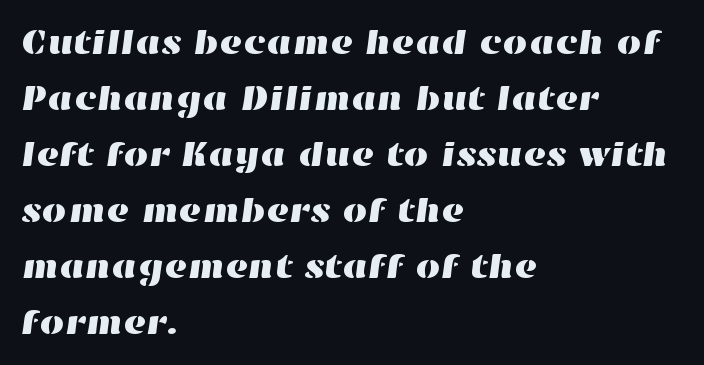
{"width": "wide", "stroke_contrast": "high", "x_height": "medium", "monospaced": "no", "underline": "no", "align": "left", "line_spacing": "normal", "line_spacing_ratio": 1.6, "letter_spacing": "normal", "letter_spacing_em": 0.0, "glyph_px": 35}
